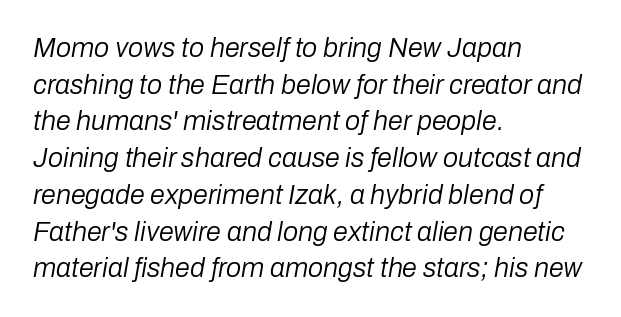
The image shows 27 px text type, italic (leaning right); set left-aligned, normal line spacing (1.36x), normal letter spacing, not underlined.
